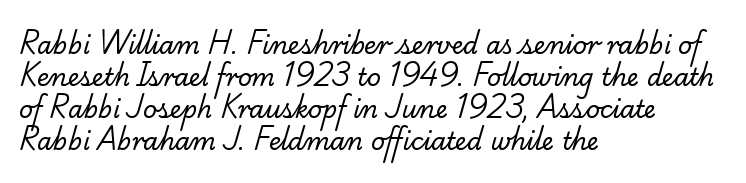
Q: Is the text bold? A: No.
Q: Is the text underlined? A: No.
Q: How is the paragraph aligned? A: Left-aligned.
Q: Is the spacing between letters normal or unusually wide? A: Normal.
Q: Is the spacing between lines tight, normal or loose? A: Normal.
